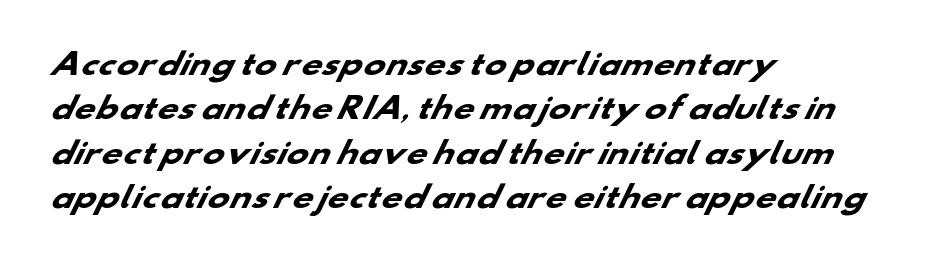
{"serif": "no", "bold": "yes", "weight": "heavy", "width": "wide", "stroke_contrast": "low", "x_height": "small", "monospaced": "no", "underline": "no", "align": "left", "line_spacing": "normal", "line_spacing_ratio": 1.53, "letter_spacing": "normal", "letter_spacing_em": 0.0, "glyph_px": 29}
